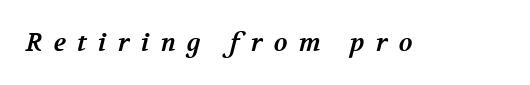
{"bold": "yes", "underline": "no", "letter_spacing": "wide", "letter_spacing_em": 0.46, "glyph_px": 25}
